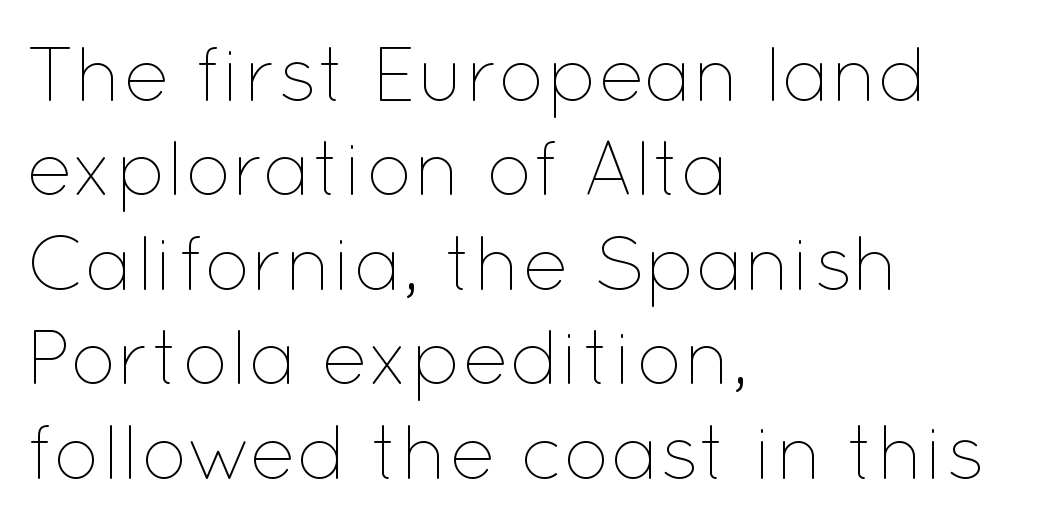
Q: Is the text bold? A: No.
Q: Is the text italic (slanted)? A: No, it is upright.
Q: Is the text underlined? A: No.
Q: How is the paragraph aligned? A: Left-aligned.
Q: Is the spacing between letters normal or unusually wide? A: Normal.
Q: Width (condensed, normal, or wide)? A: Normal.
Q: Stroke contrast? A: Low.
Q: x-height? A: Medium.
Q: Monospaced? A: No.
